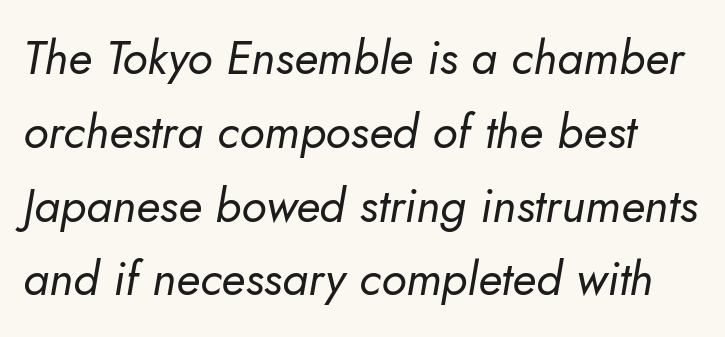
{"italic": "yes", "lean": "right", "slant_degrees": 10, "bold": "no", "weight": "regular", "width": "normal", "stroke_contrast": "low", "x_height": "small", "monospaced": "no", "underline": "no", "line_spacing": "normal", "line_spacing_ratio": 1.57, "letter_spacing": "normal", "letter_spacing_em": 0.0, "glyph_px": 47}
